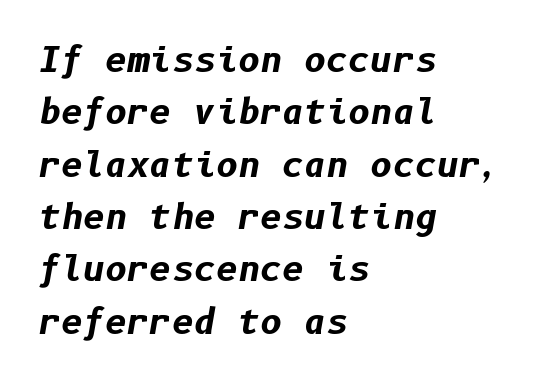
The whole block is typeset with a tilt. The horizontal fit of the characters is conventional and even. Summary of weight: heavy, a full bold. This block has exactly the height ordinary leading produces. Notice how the passage keeps a crisp vertical edge on the left only. Only glyphs here, with clear space below each row.
